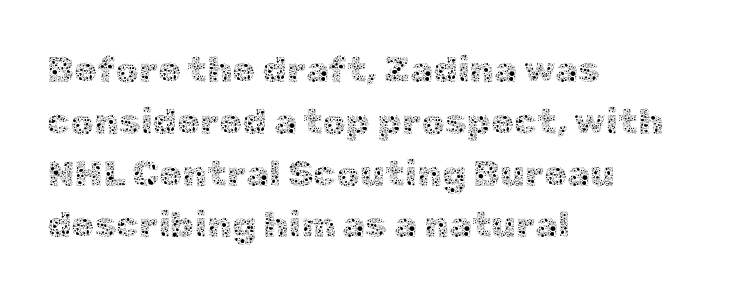
Q: Is the text bold? A: No.
Q: Is the text italic (slanted)? A: No, it is upright.
Q: Is the text underlined? A: No.
Q: How is the paragraph aligned? A: Left-aligned.
Q: Is the spacing between letters normal or unusually wide? A: Normal.
Q: Is the spacing between lines tight, normal or loose? A: Normal.
Q: Width (condensed, normal, or wide)? A: Normal.
Q: x-height? A: Medium.
Q: Monospaced? A: No.
